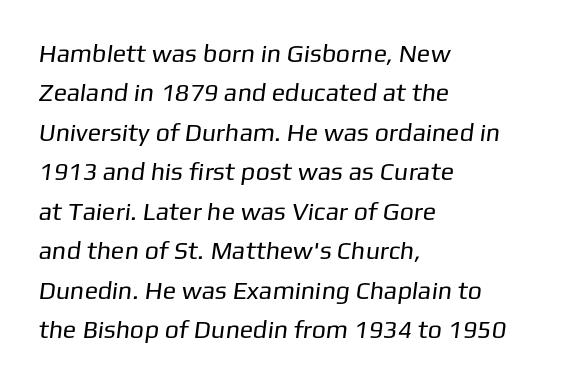
Descenders are the only things crossing below the line. Unbolded letterforms with no extra heft. The rows are spaced the way most documents space them. Where is the straight margin? On the left.
